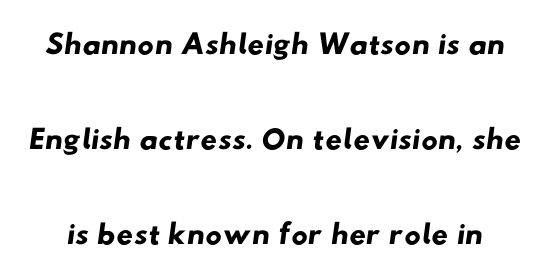
A great deal of white space separates one row of letters from the next. Just letters on the line, the space beneath them empty. These lines are rendered in a variable-pitch font. Nothing unusual about the tracking: characters are spaced as the font intends. Nothing sits at the stroke ends, so this counts as sans-serif.
